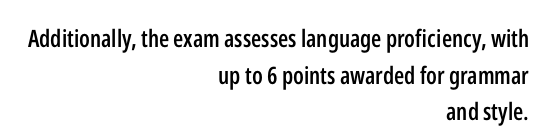
Any mark beneath the type? The region is blank. The font is running at a semibold setting, under full bold. Each word holds together tightly as a unit, with standard inter-letter gaps. Casual observation: everything's shoved over to the right. Rendered with straight, roman letterforms. Regular leading.
